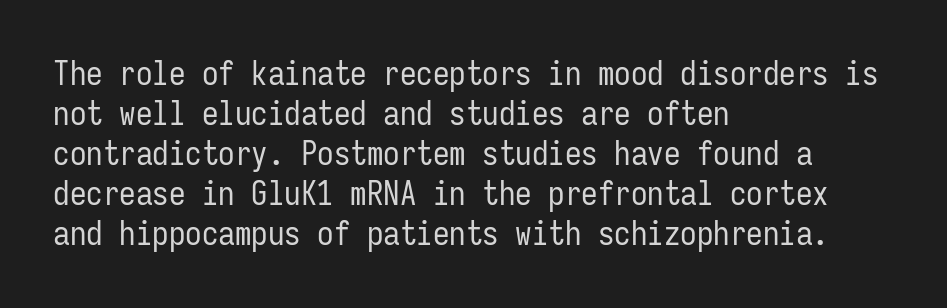
The image shows 33 px regular-weight, condensed sans-serif type, upright, monospaced; set left-aligned, line spacing 1.21x, normal letter spacing, not underlined; low stroke contrast and a medium x-height.
